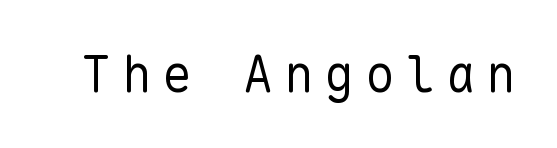
The image shows 50 px regular-weight sans-serif type, upright, monospaced; set unusually wide letter spacing (+0.21 em), not underlined; low stroke contrast and a medium x-height.
